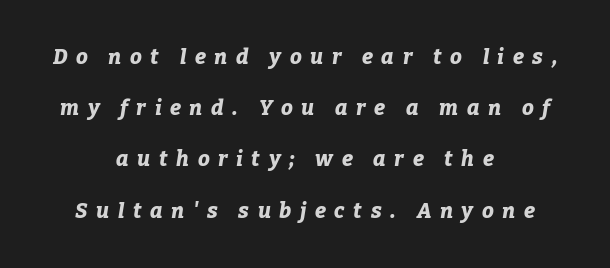
{"italic": "yes", "lean": "right", "slant_degrees": 9, "bold": "yes", "underline": "no", "align": "center", "line_spacing": "loose", "line_spacing_ratio": 2.44, "letter_spacing": "wide", "letter_spacing_em": 0.41, "glyph_px": 21}
